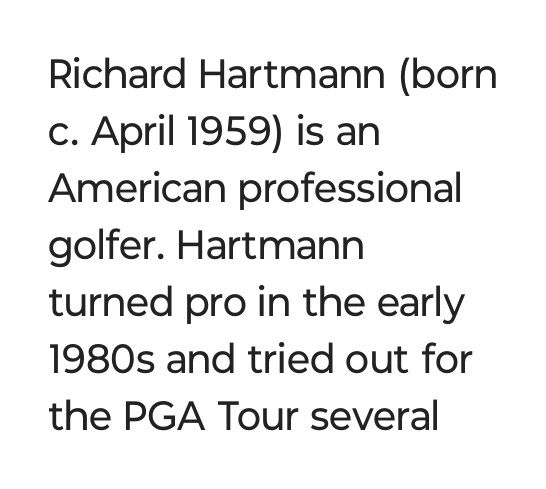
Just letters on the line, the space beneath them empty. In terms of posture, this sample is upright. Proportional: the letters do not fall into vertical columns. Baseline-to-baseline distance is the conventional proportion of letter height. The text block is weighted toward the left margin, trailing off unevenly rightward. The rendering keeps characters at their native spacing.
